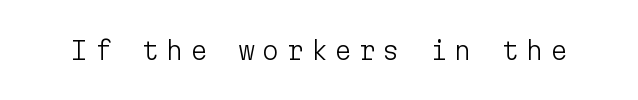
The image shows 25 px text type, upright; set unusually wide letter spacing (+0.26 em), not underlined.
